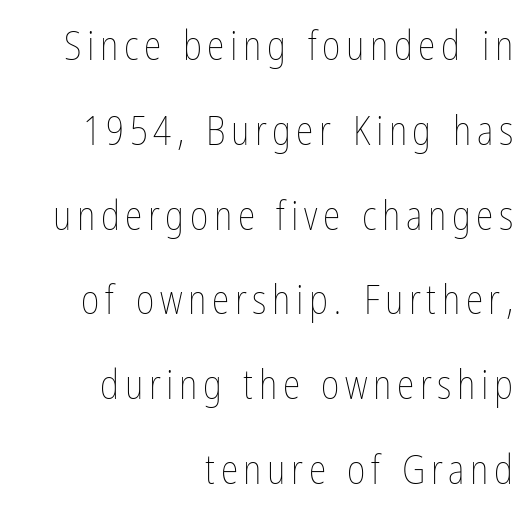
Think of a printed novel: that variable character pitch is what you see here. Line endings align vertically; line beginnings do not. No heavy texture on the line: the type isn't bold. Unmarked baselines from the first word to the last. Nope, not italic — everything's standing straight.
